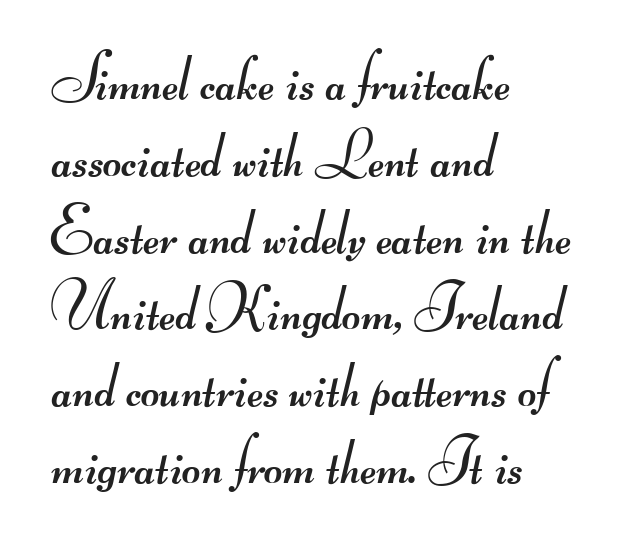
Words appear dense and cohesive because spacing is normal. Horizontal alignment here is leftward, the default for most running prose. The face used here is proportionally spaced, like ordinary book or web type. Type without underlining. Think standard paragraph weight, or any step lighter than that.
